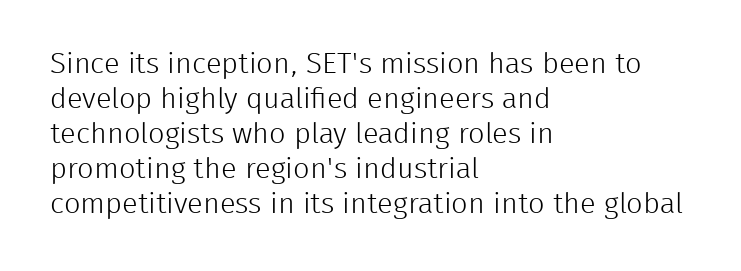
Q: Is the text bold? A: No.
Q: Is the text italic (slanted)? A: No, it is upright.
Q: Is the typeface a serif or a sans-serif typeface? A: Sans-serif.
Q: Is the text underlined? A: No.
Q: How is the paragraph aligned? A: Left-aligned.
Q: Is the spacing between letters normal or unusually wide? A: Normal.
Q: Width (condensed, normal, or wide)? A: Normal.
Q: Stroke contrast? A: Low.
Q: x-height? A: Medium.
Q: Monospaced? A: No.
